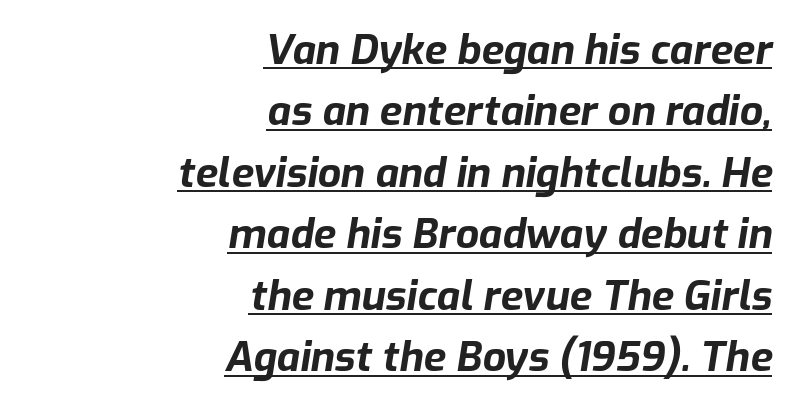
{"italic": "yes", "lean": "right", "slant_degrees": 9, "bold": "yes", "weight": "bold", "width": "normal", "stroke_contrast": "low", "x_height": "medium", "monospaced": "no", "underline": "yes", "align": "right", "line_spacing": "normal", "line_spacing_ratio": 1.5, "letter_spacing": "normal", "letter_spacing_em": 0.0, "glyph_px": 41}
